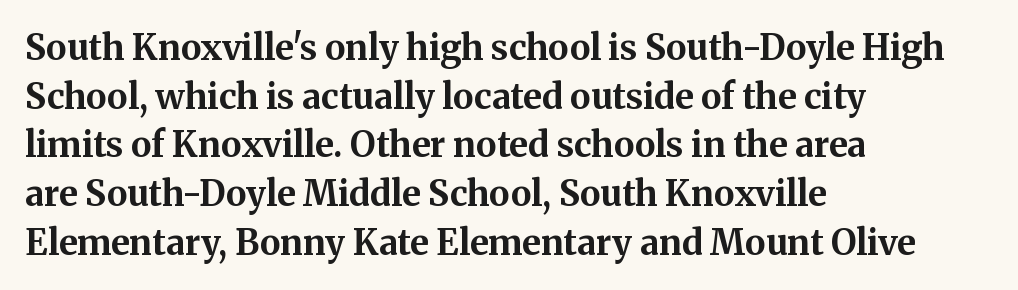
Q: Is the text bold? A: Yes.
Q: Is the text italic (slanted)? A: No, it is upright.
Q: Is the typeface a serif or a sans-serif typeface? A: Serif.
Q: Is the text underlined? A: No.
Q: How is the paragraph aligned? A: Left-aligned.
Q: Is the spacing between letters normal or unusually wide? A: Normal.
Q: Is the spacing between lines tight, normal or loose? A: Normal.
Q: Width (condensed, normal, or wide)? A: Normal.
Q: Stroke contrast? A: Medium.
Q: x-height? A: Medium.
Q: Monospaced? A: No.
